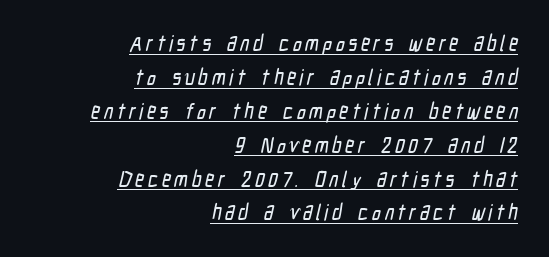
{"underline": "yes", "align": "right", "line_spacing": "normal", "line_spacing_ratio": 1.54, "glyph_px": 22}
